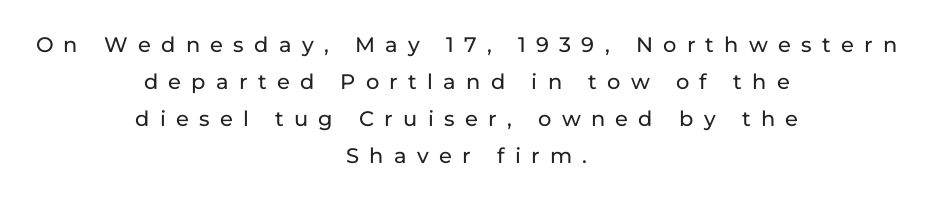
Q: Is the text italic (slanted)? A: No, it is upright.
Q: Is the text underlined? A: No.
Q: How is the paragraph aligned? A: Centered.
Q: Is the spacing between letters normal or unusually wide? A: Unusually wide.
